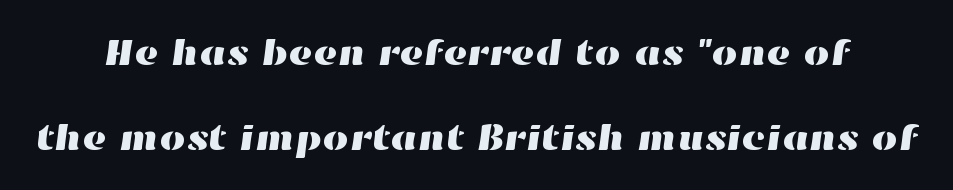
Q: Is the text underlined? A: No.
Q: Is the spacing between letters normal or unusually wide? A: Normal.
Q: Is the spacing between lines tight, normal or loose? A: Loose.
Q: Width (condensed, normal, or wide)? A: Wide.
Q: Stroke contrast? A: High.
Q: x-height? A: Medium.
Q: Monospaced? A: No.
